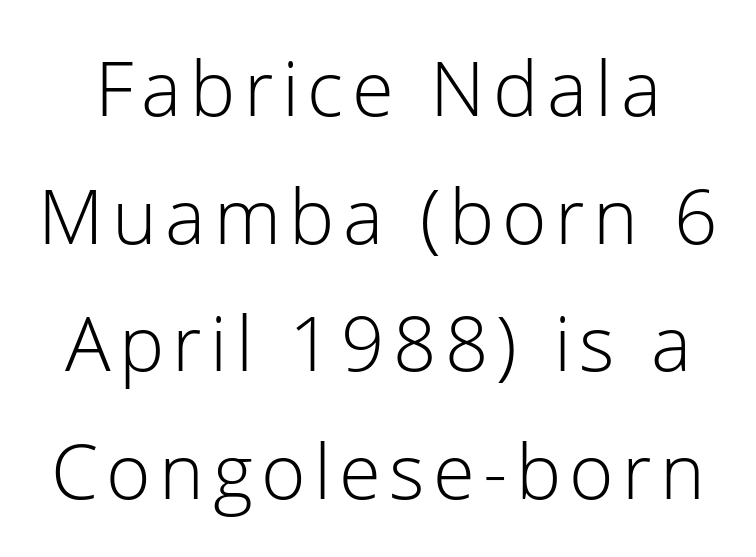
The image shows 76 px light sans-serif type, upright; set normal line spacing (1.68x), not underlined; low stroke contrast and a medium x-height.
